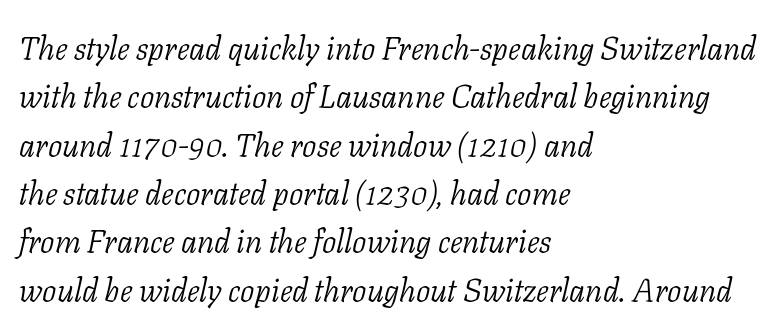
{"serif": "yes", "italic": "yes", "lean": "right", "slant_degrees": 11, "bold": "no", "weight": "light", "width": "normal", "stroke_contrast": "low", "x_height": "medium", "monospaced": "no", "underline": "no", "align": "left", "line_spacing": "normal", "line_spacing_ratio": 1.51, "letter_spacing": "normal", "letter_spacing_em": 0.0, "glyph_px": 32}
